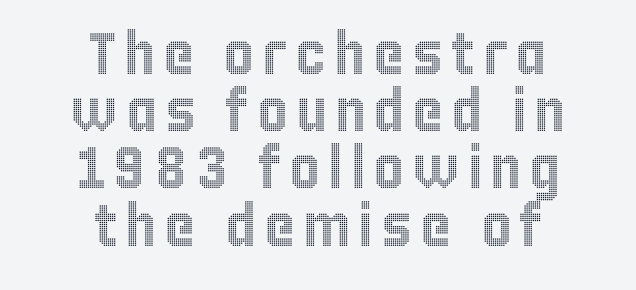
Glance below the letters and you will spot only blank space. Varying glyph widths throughout — classic text-font behaviour. This is the regular roman posture of the typeface. This rendering uses center alignment, leaving both contours irregular but symmetric.
